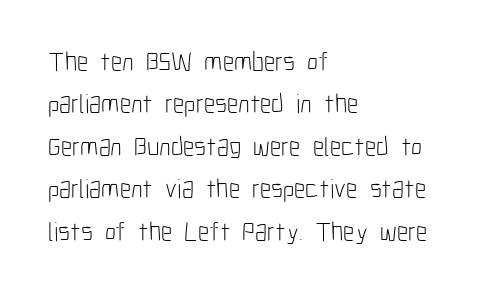
{"italic": "no", "bold": "no", "underline": "no", "align": "left", "line_spacing": "normal", "line_spacing_ratio": 1.57, "letter_spacing": "normal", "letter_spacing_em": 0.0, "glyph_px": 27}
